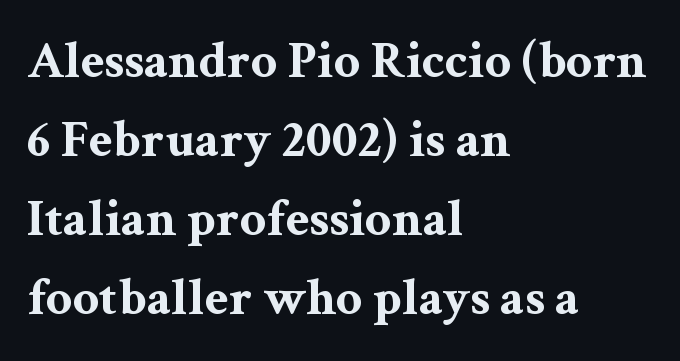
The image shows 52 px bold, wide serif type, upright; set left-aligned, normal line spacing (1.52x), normal letter spacing, not underlined; medium stroke contrast and a medium x-height.
